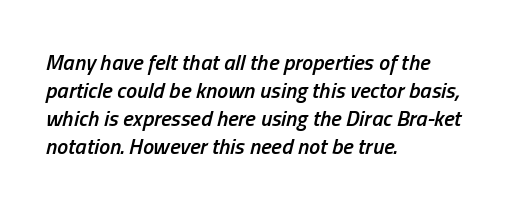
Characters are canted at an angle relative to the baseline's perpendicular. Nobody touched the tracking dial on this one. The leading is moderate, giving the passage an even texture. The space beneath each line is pristine and unruled. All the whitespace from short lines collects on the right.
